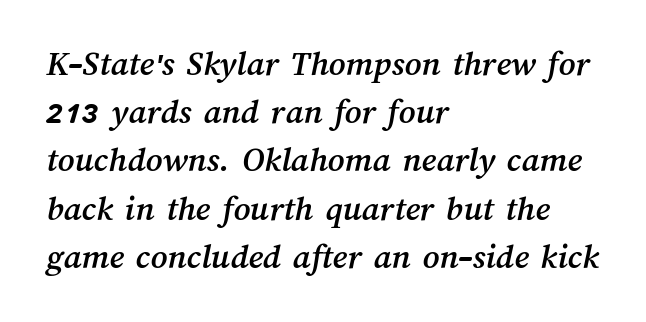
The image shows 36 px text type; set left-aligned, normal line spacing (1.34x), normal letter spacing, not underlined; medium stroke contrast and a medium x-height.
